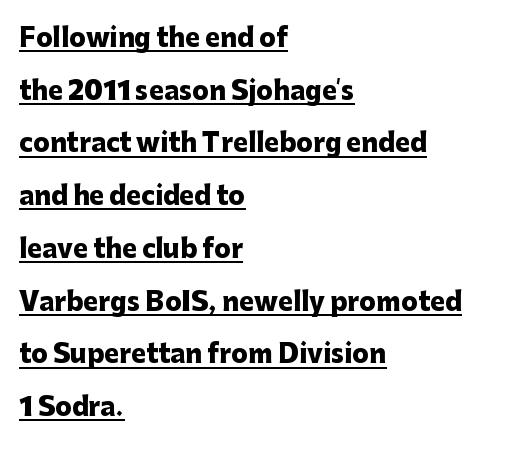
The image shows 25 px bold type, upright; set left-aligned, loose line spacing (2.11x), normal letter spacing, underlined.
